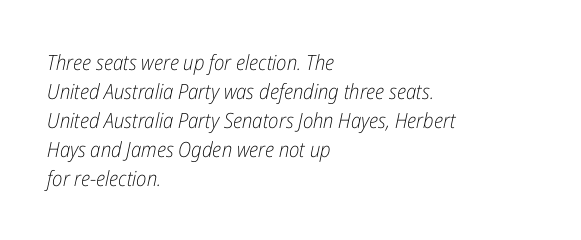
The image shows 21 px text type, italic (leaning right); set left-aligned, normal line spacing (1.38x), normal letter spacing, not underlined.
